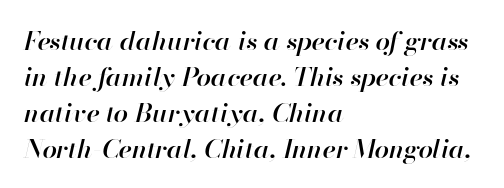
The image shows 26 px text type, italic (leaning right); set left-aligned, normal line spacing (1.38x), normal letter spacing, not underlined.
